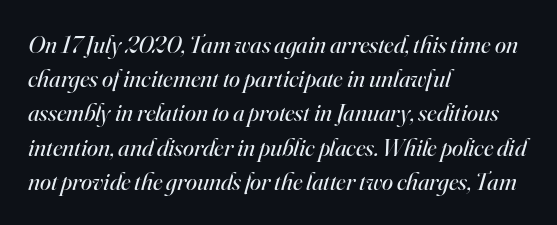
Q: Is the text bold? A: No.
Q: Is the text italic (slanted)? A: Yes, it leans right by about 16 degrees.
Q: Is the text underlined? A: No.
Q: How is the paragraph aligned? A: Left-aligned.
Q: Is the spacing between letters normal or unusually wide? A: Normal.
Q: Is the spacing between lines tight, normal or loose? A: Normal.
